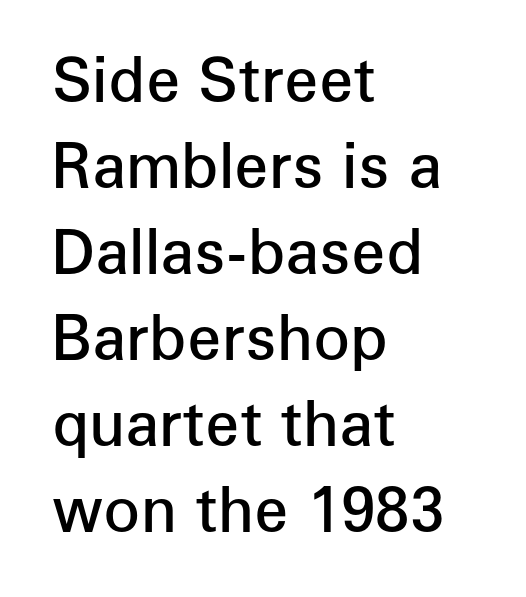
{"serif": "no", "italic": "no", "bold": "semi", "weight": "semibold", "width": "normal", "stroke_contrast": "low", "x_height": "medium", "monospaced": "no", "underline": "no", "align": "left", "line_spacing": "normal", "line_spacing_ratio": 1.41, "letter_spacing": "normal", "letter_spacing_em": 0.0, "glyph_px": 61}
